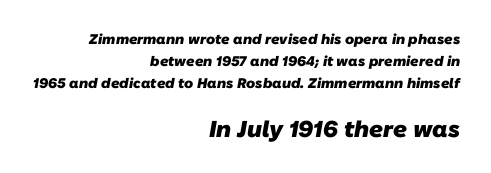
The space between consecutive lines is moderate. The face used here has the dense, thick strokes of a bold. The rag falls on the left side of this text block. A clean baseline with only descenders dipping below it. Of the two passages, the one underneath uses the larger point size.
